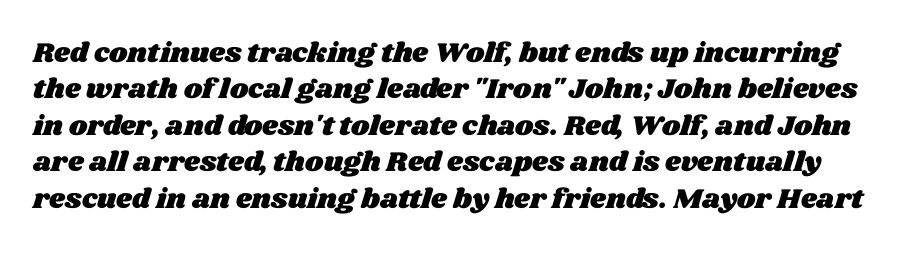
{"width": "wide", "stroke_contrast": "medium", "x_height": "large", "monospaced": "no", "underline": "no", "line_spacing": "normal", "line_spacing_ratio": 1.3, "letter_spacing": "normal", "letter_spacing_em": 0.0, "glyph_px": 28}
